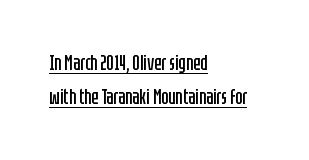
Q: Is the text bold? A: No.
Q: Is the text italic (slanted)? A: No, it is upright.
Q: Is the text underlined? A: Yes.
Q: How is the paragraph aligned? A: Left-aligned.
Q: Is the spacing between letters normal or unusually wide? A: Normal.
Q: Is the spacing between lines tight, normal or loose? A: Normal.
